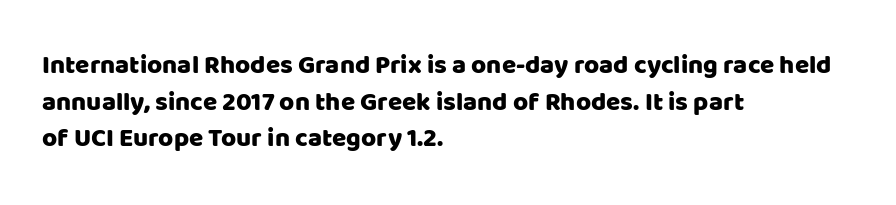
Q: Is the text italic (slanted)? A: No, it is upright.
Q: Is the text underlined? A: No.
Q: How is the paragraph aligned? A: Left-aligned.
Q: Is the spacing between letters normal or unusually wide? A: Normal.
Q: Is the spacing between lines tight, normal or loose? A: Normal.
